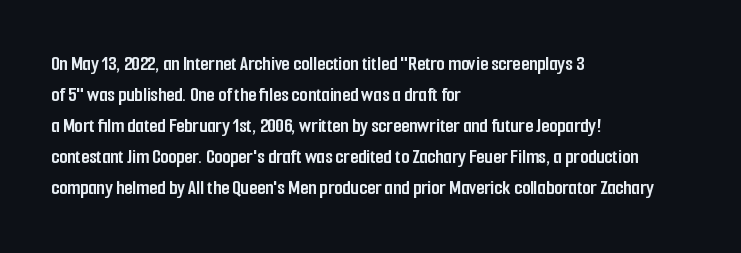
These lines keep a tight, regular rhythm from letter to letter. The typesetting leans heavy: a genuine bold. Line beginnings align vertically; line endings do not. If you drew a line through each stem, it would be perfectly vertical. Letters rest on an invisible, unmarked baseline.
